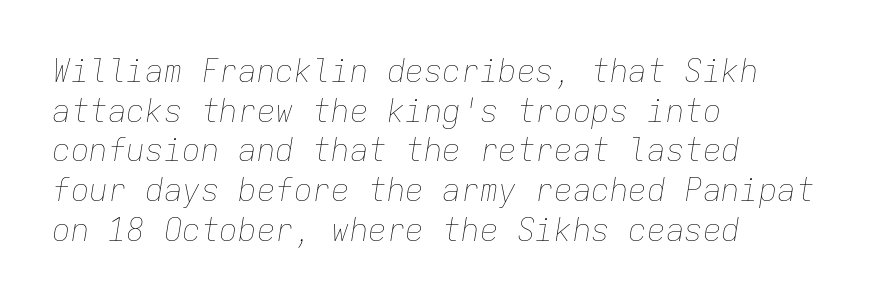
{"italic": "yes", "lean": "right", "slant_degrees": 9, "bold": "no", "weight": "thin", "width": "normal", "stroke_contrast": "low", "x_height": "medium", "monospaced": "yes", "underline": "no", "align": "left", "line_spacing": "normal", "line_spacing_ratio": 1.28, "letter_spacing": "normal", "letter_spacing_em": 0.0, "glyph_px": 31}
